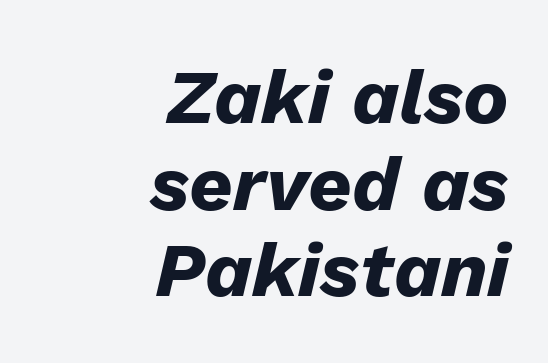
Q: Is the text bold? A: Yes.
Q: Is the text italic (slanted)? A: Yes, it leans right by about 13 degrees.
Q: Is the text underlined? A: No.
Q: How is the paragraph aligned? A: Right-aligned.
Q: Is the spacing between letters normal or unusually wide? A: Normal.
Q: Is the spacing between lines tight, normal or loose? A: Tight.
Q: Width (condensed, normal, or wide)? A: Normal.
Q: Stroke contrast? A: Low.
Q: x-height? A: Medium.
Q: Monospaced? A: No.
